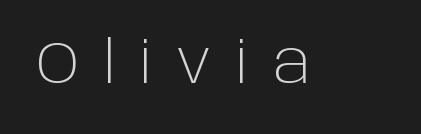
The image shows 59 px light sans-serif type, upright; set unusually wide letter spacing (+0.4 em), not underlined; low stroke contrast and a large x-height.
